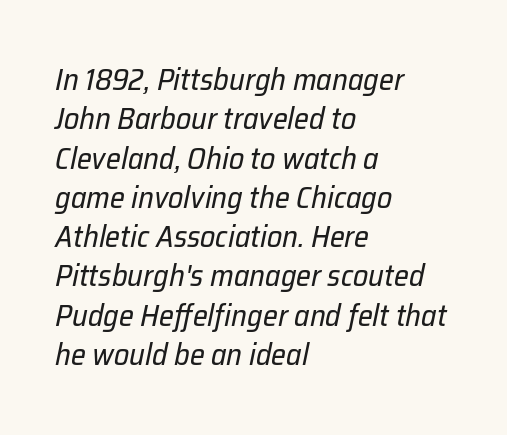
{"italic": "yes", "lean": "right", "slant_degrees": 12, "bold": "no", "weight": "regular", "width": "normal", "stroke_contrast": "low", "x_height": "medium", "monospaced": "no", "underline": "no", "align": "left", "line_spacing": "normal", "line_spacing_ratio": 1.31, "letter_spacing": "normal", "letter_spacing_em": 0.0, "glyph_px": 30}
